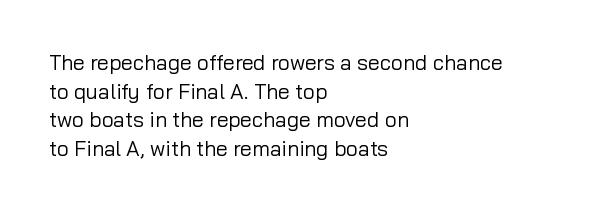
Q: Is the text bold? A: No.
Q: Is the text italic (slanted)? A: No, it is upright.
Q: Is the text underlined? A: No.
Q: How is the paragraph aligned? A: Left-aligned.
Q: Is the spacing between letters normal or unusually wide? A: Normal.
Q: Is the spacing between lines tight, normal or loose? A: Normal.
